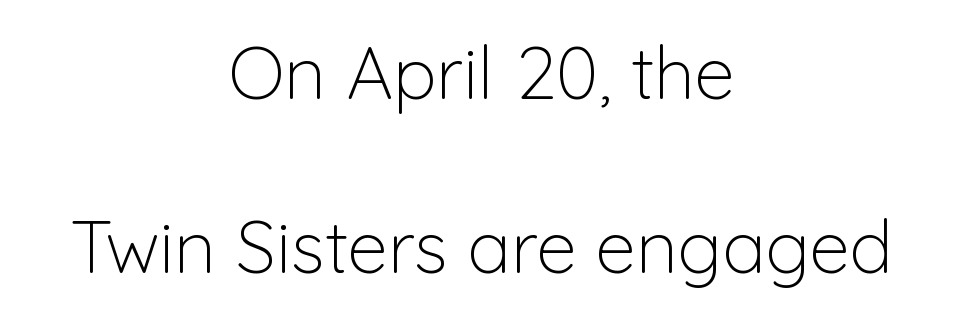
The image shows 73 px light sans-serif type, upright; set centered, loose line spacing (2.39x), normal letter spacing, not underlined; low stroke contrast and a medium x-height.
